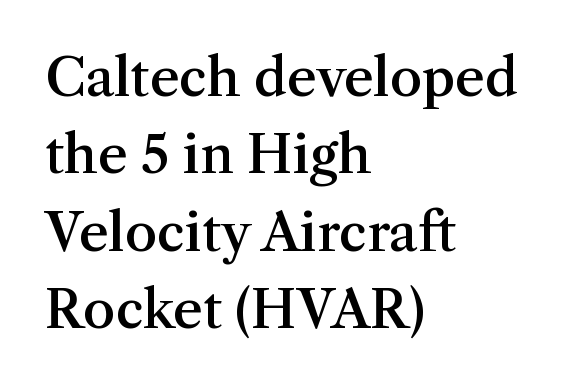
Q: Is the text bold? A: Semi-bold.
Q: Is the text italic (slanted)? A: No, it is upright.
Q: Is the typeface a serif or a sans-serif typeface? A: Serif.
Q: Is the text underlined? A: No.
Q: How is the paragraph aligned? A: Left-aligned.
Q: Is the spacing between letters normal or unusually wide? A: Normal.
Q: Is the spacing between lines tight, normal or loose? A: Normal.
Q: Width (condensed, normal, or wide)? A: Normal.
Q: Stroke contrast? A: Medium.
Q: x-height? A: Medium.
Q: Monospaced? A: No.
